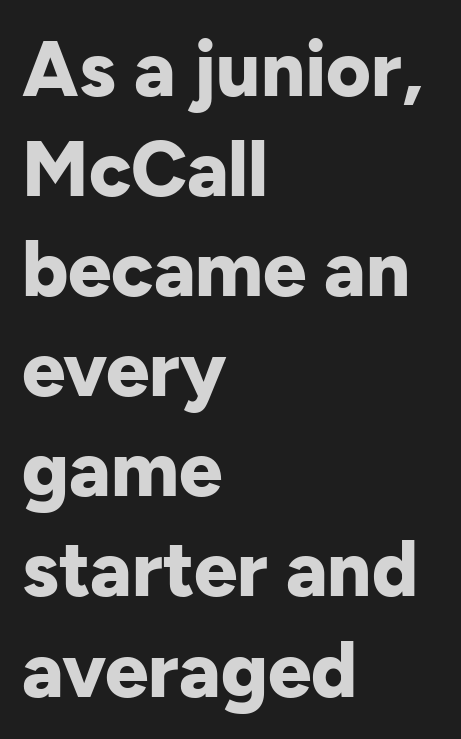
You could not count columns in this text — the font is proportionally spaced. Check where the strokes stop: nothing finishes them off — pure sans. Rows of type keep a routine distance in the vertical direction. Tall strokes in this sample are plumb rather than angled. Heavy, bold letterforms. The text block is weighted toward the left margin, trailing off unevenly rightward.
